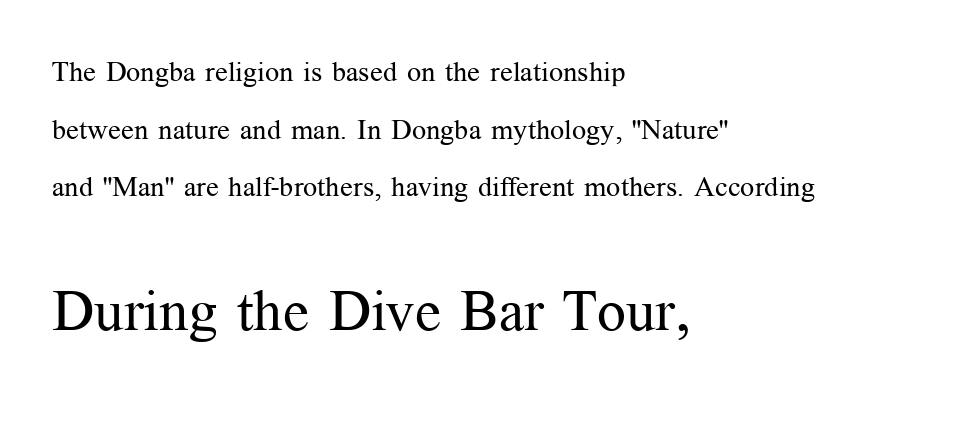
The rendering keeps characters at their native spacing. Beneath every word, the page is bare. Each letter keeps its own natural width here, so spacing adapts to shape. A student would call this left alignment; a typographer would say flush left, rag right. Nope, not italic — everything's standing straight. Successive baselines arrive slowly, with a big drop between each.
